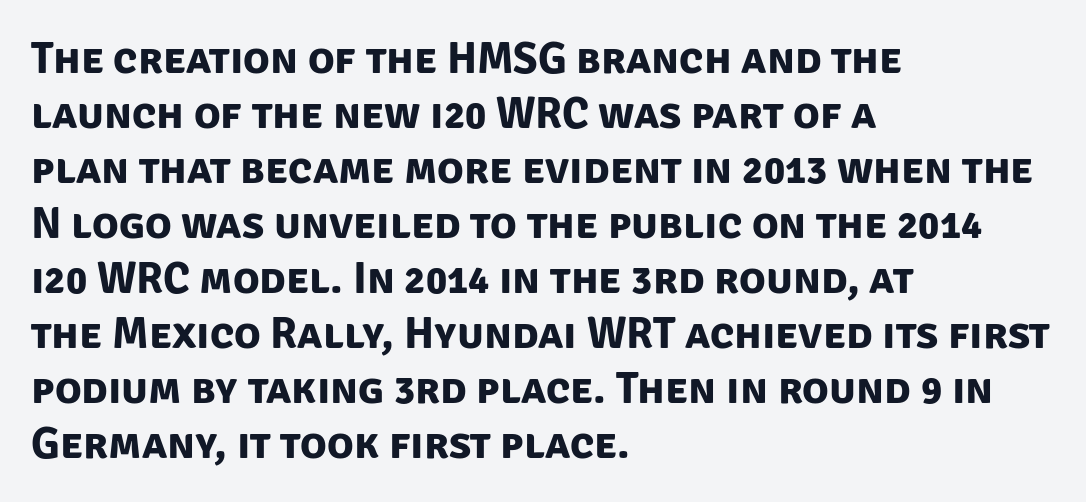
The image shows 44 px bold sans-serif type; set left-aligned, normal line spacing (1.25x), normal letter spacing, not underlined; low stroke contrast and a large x-height.
